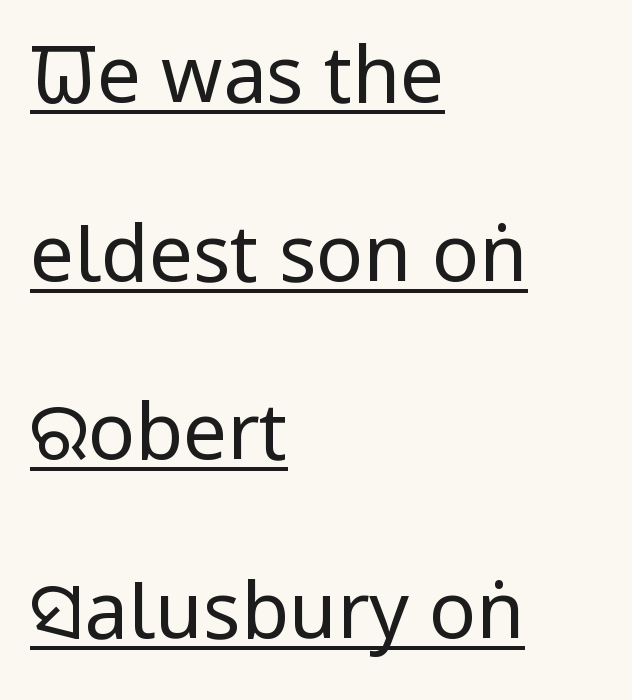
Q: Is the text bold? A: No.
Q: Is the text italic (slanted)? A: No, it is upright.
Q: Is the typeface a serif or a sans-serif typeface? A: Sans-serif.
Q: Is the text underlined? A: Yes.
Q: How is the paragraph aligned? A: Left-aligned.
Q: Is the spacing between letters normal or unusually wide? A: Normal.
Q: Is the spacing between lines tight, normal or loose? A: Loose.
Q: Width (condensed, normal, or wide)? A: Condensed.
Q: Stroke contrast? A: Low.
Q: x-height? A: Large.
Q: Monospaced? A: No.
